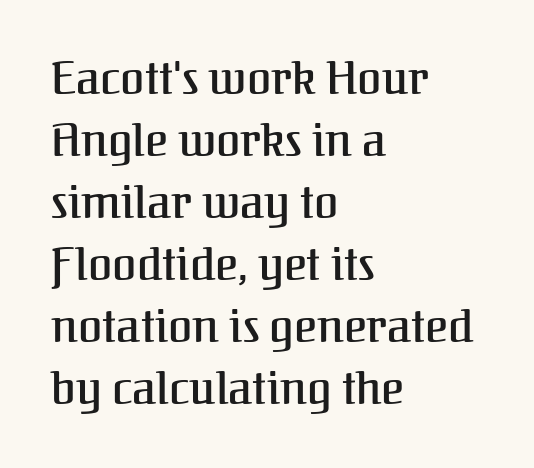
The image shows 44 px serif type, upright; set left-aligned, normal line spacing (1.41x), normal letter spacing, not underlined; medium stroke contrast and a medium x-height.
